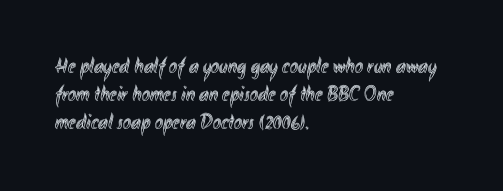
The image shows 22 px text type; set left-aligned, normal line spacing (1.27x), normal letter spacing, not underlined.
